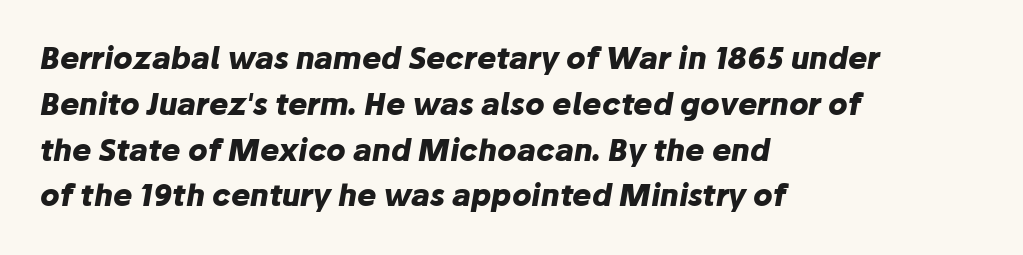
Normally led — the rows are evenly, conventionally spaced. Honestly, the letter spacing is just normal — you wouldn't notice it. Looks like regular typesetting: each glyph gets only the width it needs. Check under the words: just untouched page. Is the type slanted? Yes — the strokes lean at a clear angle. I'd describe the lettering as bold — thick and assertive.
